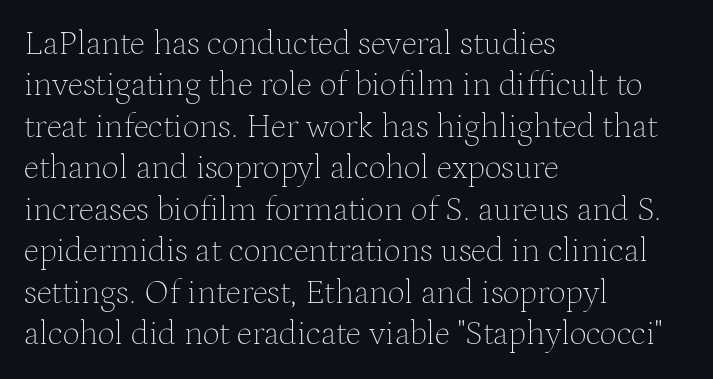
This sample has the flowing, uneven cadence of proportional lettering. Upright lettering throughout. Caption: face not bold, strokes unweighted. The type is set solid horizontally, with unmodified tracking. Underlining? Definitely not there. The rag falls on the right side of this text block.
